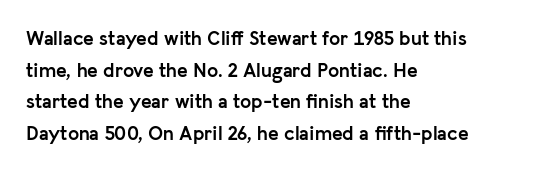
If you drew a line through each stem, it would be perfectly vertical. Nobody drew a line under any word here. A full-strength bold gives these letters their thick strokes. Honestly, the letter spacing is just normal — you wouldn't notice it. Left-aligned paragraph, ragged on the right.
